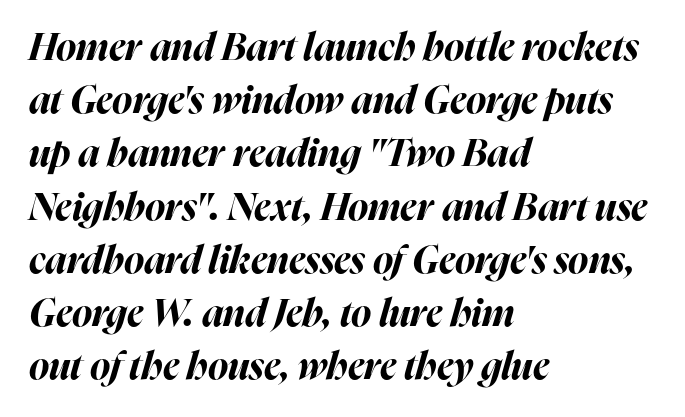
The image shows 38 px bold type, italic (leaning right); set left-aligned, normal line spacing (1.4x), normal letter spacing, not underlined; high stroke contrast and a medium x-height.
